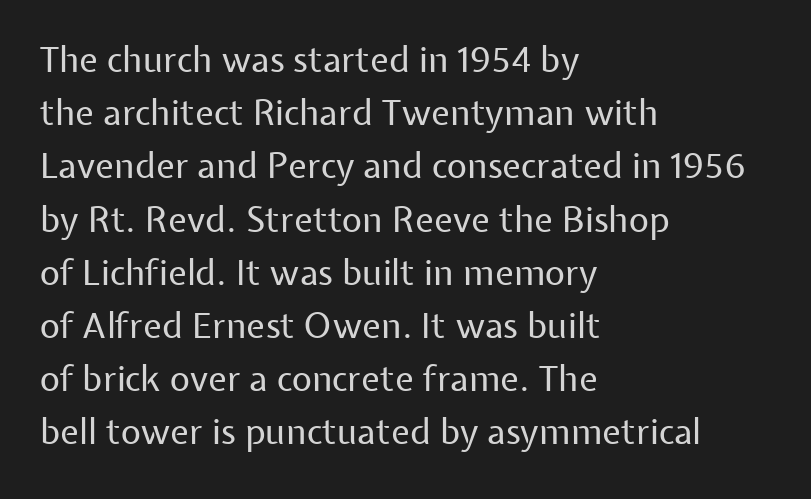
Character widths vary here, with narrow letters taking less room than wide ones. The lines are quadded left. Look at the bottom of the vertical strokes: they stop flat, with no serifs. Baseline-to-baseline distance is the conventional proportion of letter height. The type is set solid horizontally, with unmodified tracking. The font is comparable to plain body text, perhaps lighter.
